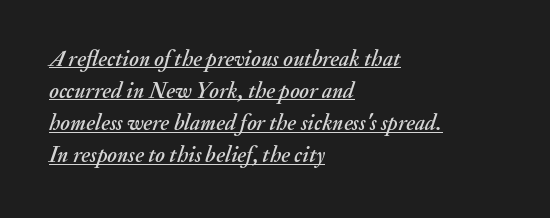
Q: Is the text italic (slanted)? A: Yes, it leans right by about 20 degrees.
Q: Is the text underlined? A: Yes.
Q: How is the paragraph aligned? A: Left-aligned.
Q: Is the spacing between letters normal or unusually wide? A: Normal.
Q: Is the spacing between lines tight, normal or loose? A: Normal.
